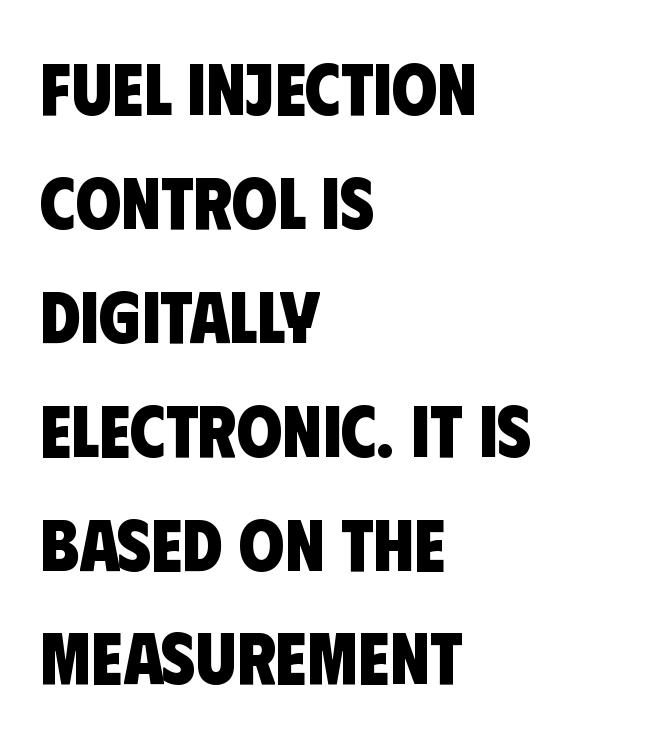
Strokes here are thick enough to call this a true bold. This sample keeps an unexceptional amount of space between lines. The paragraph has a hard left edge and a soft right edge. To sum up the face: it is a sans, with no serifs. You could call the tracking neutral — neither tight nor loose. Each letter keeps its own natural width here, so spacing adapts to shape.
